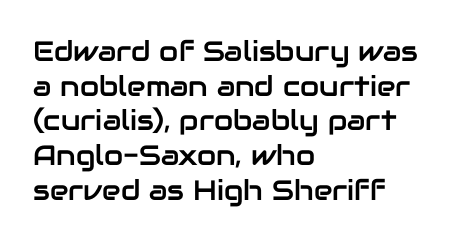
{"serif": "no", "italic": "no", "width": "normal", "stroke_contrast": "low", "x_height": "medium", "monospaced": "no", "underline": "no", "align": "left", "line_spacing_ratio": 1.24, "letter_spacing": "normal", "letter_spacing_em": 0.0, "glyph_px": 28}
